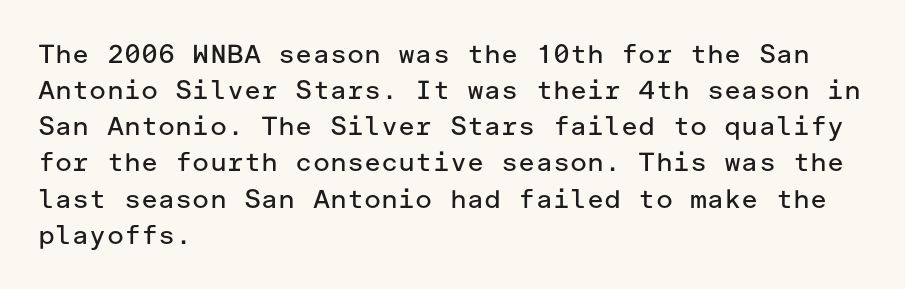
{"italic": "no", "bold": "no", "underline": "no", "align": "left", "line_spacing": "normal", "line_spacing_ratio": 1.39, "letter_spacing": "normal", "letter_spacing_em": 0.0, "glyph_px": 26}
